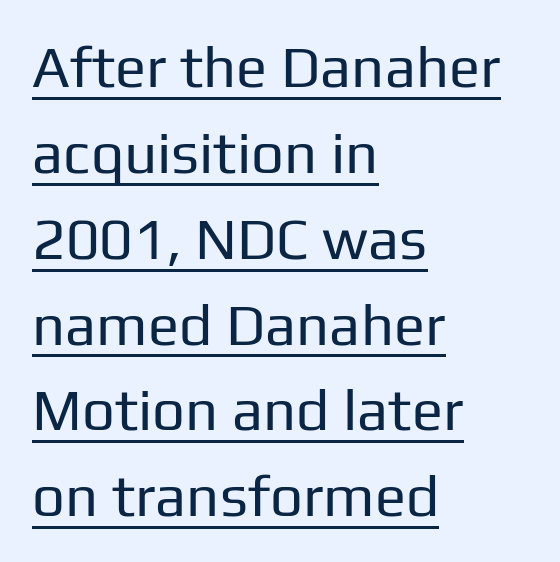
Q: Is the text bold? A: No.
Q: Is the text italic (slanted)? A: No, it is upright.
Q: Is the typeface a serif or a sans-serif typeface? A: Sans-serif.
Q: Is the text underlined? A: Yes.
Q: How is the paragraph aligned? A: Left-aligned.
Q: Is the spacing between letters normal or unusually wide? A: Normal.
Q: Is the spacing between lines tight, normal or loose? A: Normal.
Q: Width (condensed, normal, or wide)? A: Normal.
Q: Stroke contrast? A: Low.
Q: x-height? A: Medium.
Q: Monospaced? A: No.
